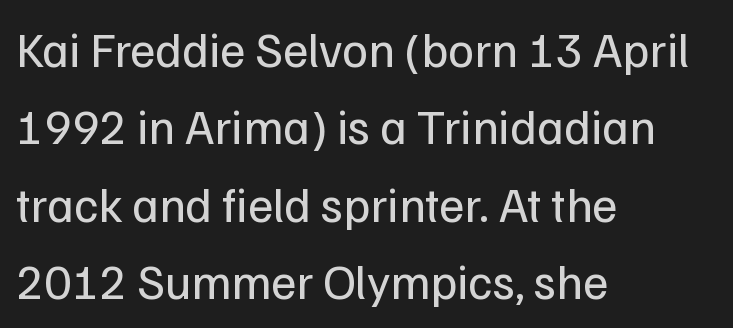
{"serif": "no", "italic": "no", "bold": "no", "weight": "regular", "width": "normal", "stroke_contrast": "low", "x_height": "medium", "monospaced": "no", "underline": "no", "align": "left", "line_spacing": "normal", "line_spacing_ratio": 1.58, "letter_spacing": "normal", "letter_spacing_em": 0.0, "glyph_px": 49}
